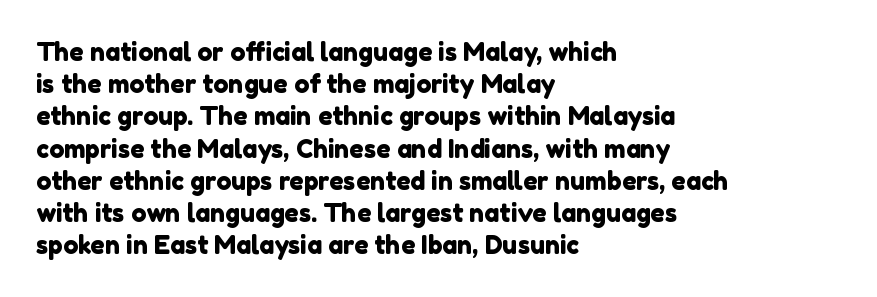
The image shows 25 px text type; set left-aligned, normal line spacing (1.29x), normal letter spacing, not underlined.
